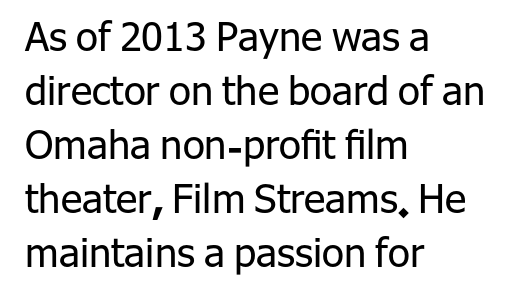
The image shows 40 px regular-weight sans-serif type, upright; set left-aligned, normal line spacing (1.35x), normal letter spacing, not underlined; low stroke contrast and a medium x-height.
